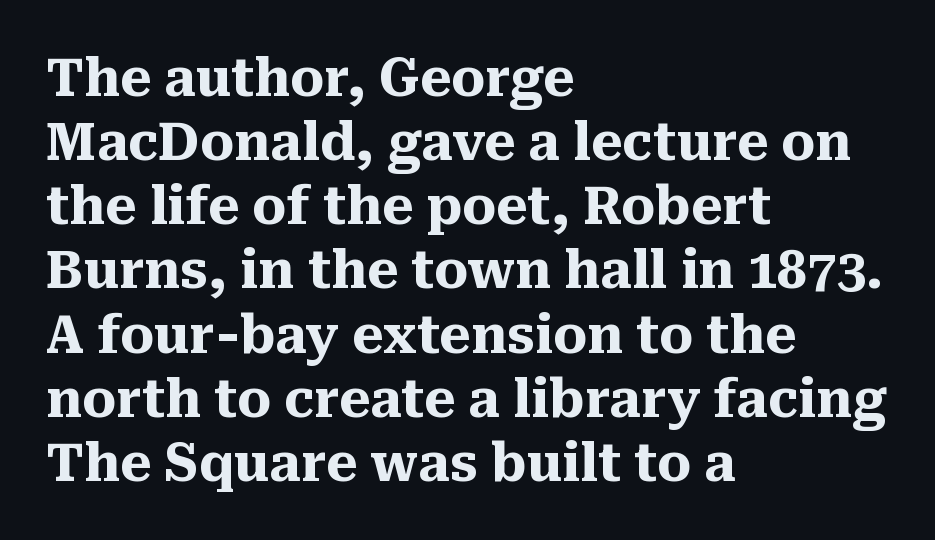
Posture: vertical. The typesetting leans heavy: a genuine bold. Typeset ragged right — the left edge is the straight one. Check under the words: just untouched page.
